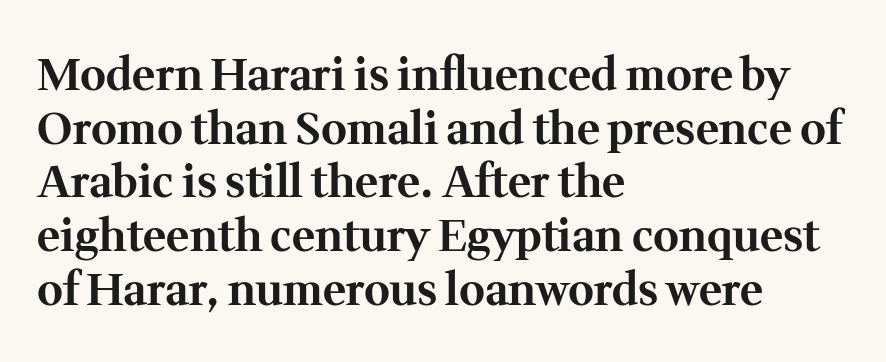
Line starts are locked; line ends wander. Old-style or modern, the face here clearly has serifs. Heavy-handed strokes throughout: this text is bold. No italicization has been applied; the sample stays upright. No word sits above an underline.
